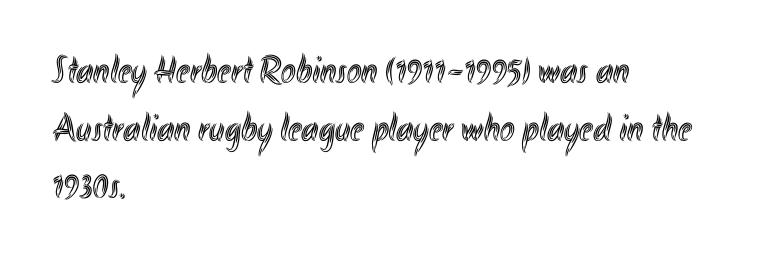
Is this a fixed-width face? No — the glyphs have proportional, varying widths. The line-height multiplier appears to be the usual default. Compared with a centered layout, this one pins lines to the left instead. The zone under the glyphs is completely vacant. Does extra space separate the letters? No, they use regular spacing.
